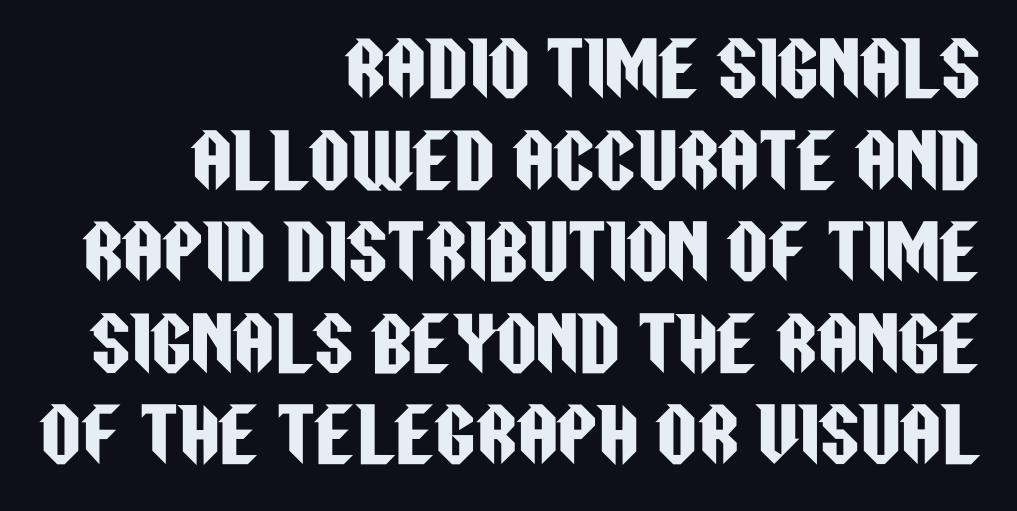
{"serif": "no", "italic": "no", "width": "condensed", "stroke_contrast": "low", "x_height": "large", "monospaced": "no", "underline": "no", "align": "right", "line_spacing": "normal", "line_spacing_ratio": 1.29, "letter_spacing": "normal", "letter_spacing_em": 0.0, "glyph_px": 71}
